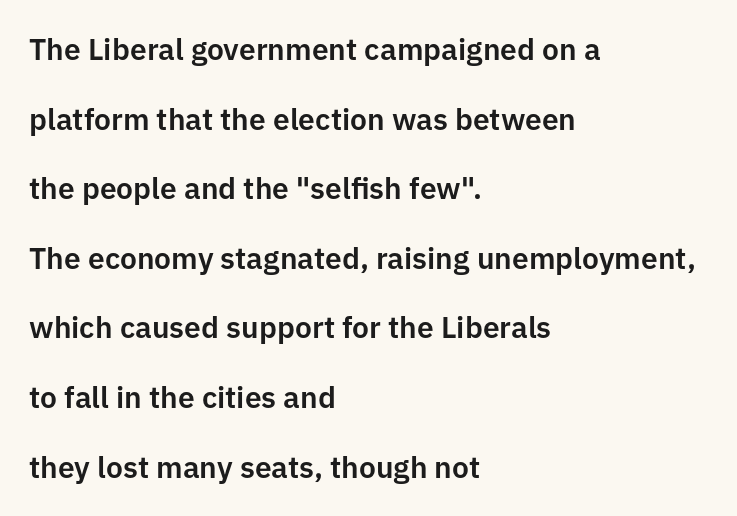
Q: Is the text italic (slanted)? A: No, it is upright.
Q: Is the typeface a serif or a sans-serif typeface? A: Sans-serif.
Q: Is the text underlined? A: No.
Q: How is the paragraph aligned? A: Left-aligned.
Q: Is the spacing between letters normal or unusually wide? A: Normal.
Q: Is the spacing between lines tight, normal or loose? A: Loose.
Q: Width (condensed, normal, or wide)? A: Normal.
Q: Stroke contrast? A: Low.
Q: x-height? A: Medium.
Q: Monospaced? A: No.
